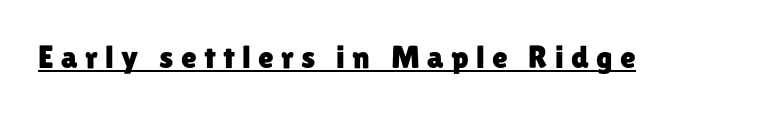
The image shows 32 px sans-serif type, upright; set unusually wide letter spacing (+0.23 em), underlined; low stroke contrast and a medium x-height.
